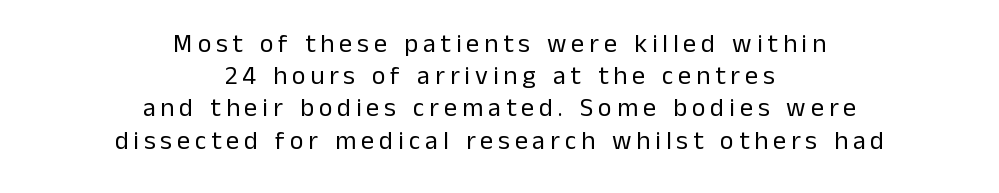
{"italic": "no", "bold": "no", "underline": "no", "align": "center", "line_spacing_ratio": 1.24, "glyph_px": 26}
